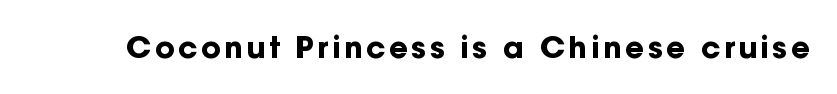
The face used here is proportionally spaced, like ordinary book or web type. Each letter's strokes conclude bluntly, with no projecting serifs. In terms of posture, this sample is upright. Set as a true bold cut, around the 700 mark.
